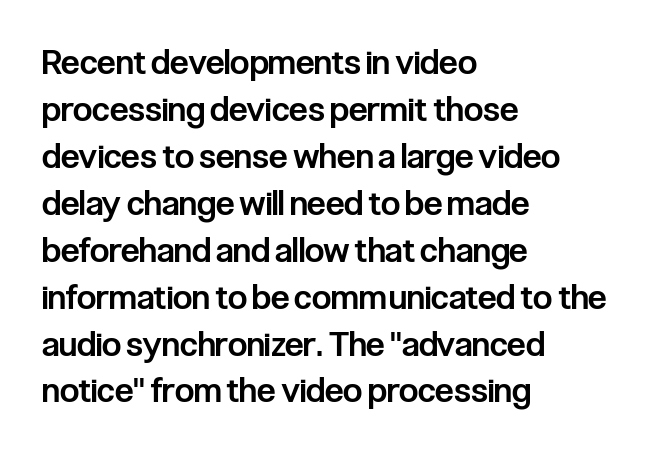
Left-aligned paragraph, ragged on the right. Rule under the text: the space is simply empty. These lines are rendered in a variable-pitch font. This sample uses a sans-serif face. Bold? Not quite — semibold, heavier than regular but stopping short. Every character sits straight up, as roman type does.
